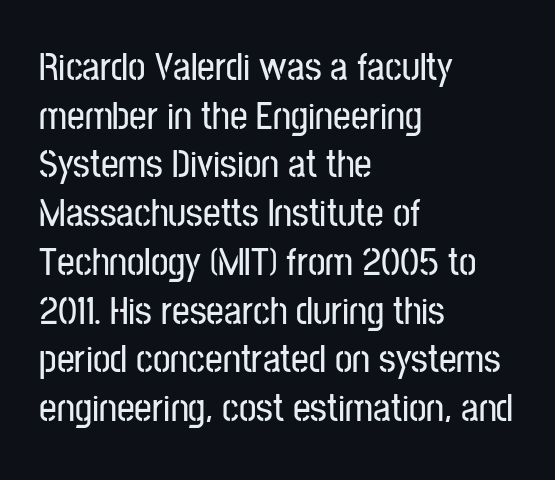
The image shows 39 px condensed sans-serif type, upright; set left-aligned, normal line spacing (1.25x), normal letter spacing, not underlined; low stroke contrast and a medium x-height.
